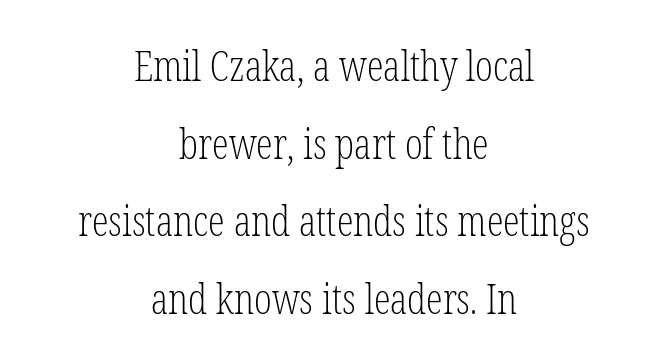
{"serif": "yes", "italic": "no", "bold": "no", "weight": "light", "width": "condensed", "stroke_contrast": "low", "x_height": "medium", "monospaced": "no", "underline": "no", "align": "center", "line_spacing_ratio": 1.85, "letter_spacing": "normal", "letter_spacing_em": 0.0, "glyph_px": 42}
